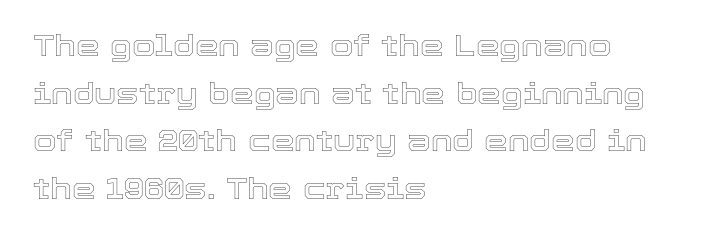
Q: Is the text italic (slanted)? A: No, it is upright.
Q: Is the text underlined? A: No.
Q: How is the paragraph aligned? A: Left-aligned.
Q: Is the spacing between letters normal or unusually wide? A: Normal.
Q: Is the spacing between lines tight, normal or loose? A: Normal.
Q: Width (condensed, normal, or wide)? A: Normal.
Q: x-height? A: Medium.
Q: Monospaced? A: No.
